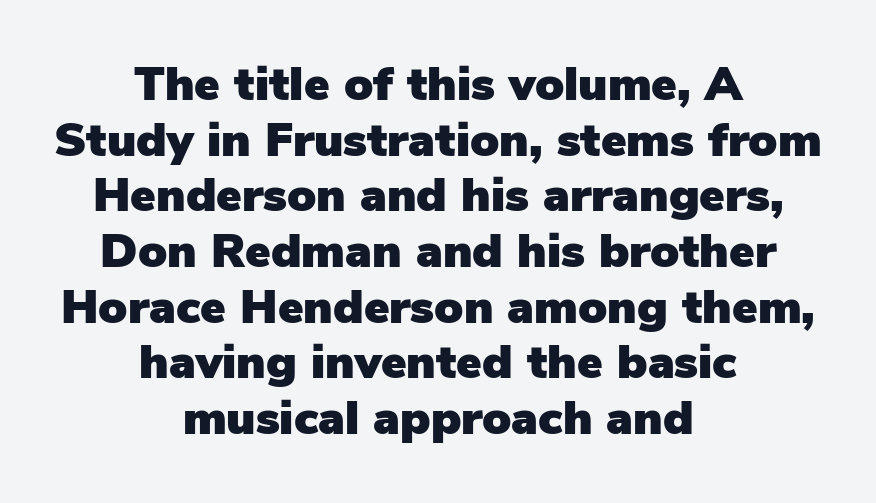
The image shows 48 px sans-serif type, upright; set centered, line spacing 1.16x, normal letter spacing, not underlined; low stroke contrast and a medium x-height.
